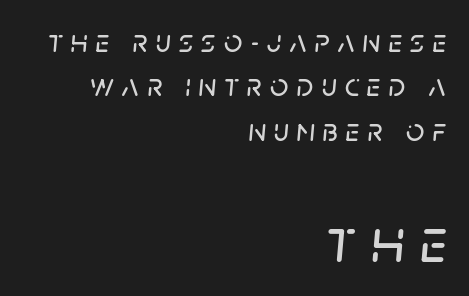
The image shows 63 px text type, italic (leaning right); set right-aligned, normal line spacing (1.39x), unusually wide letter spacing (+0.25 em), not underlined; the second (bottom) block is 1.97x larger; low stroke contrast and a large x-height.
